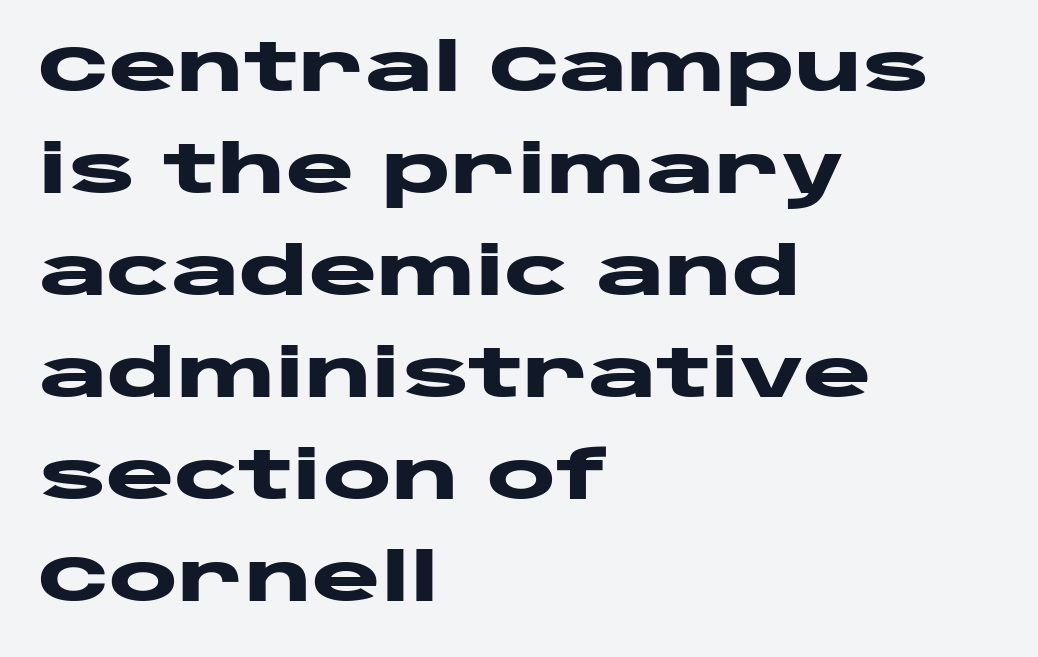
{"serif": "no", "italic": "no", "bold": "yes", "weight": "heavy", "width": "wide", "stroke_contrast": "low", "x_height": "large", "monospaced": "no", "underline": "no", "align": "left", "line_spacing": "normal", "line_spacing_ratio": 1.57, "letter_spacing": "normal", "letter_spacing_em": 0.0, "glyph_px": 65}
